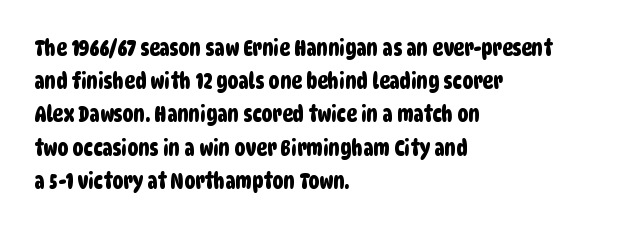
Q: Is the text underlined? A: No.
Q: How is the paragraph aligned? A: Left-aligned.
Q: Is the spacing between letters normal or unusually wide? A: Normal.
Q: Is the spacing between lines tight, normal or loose? A: Normal.
